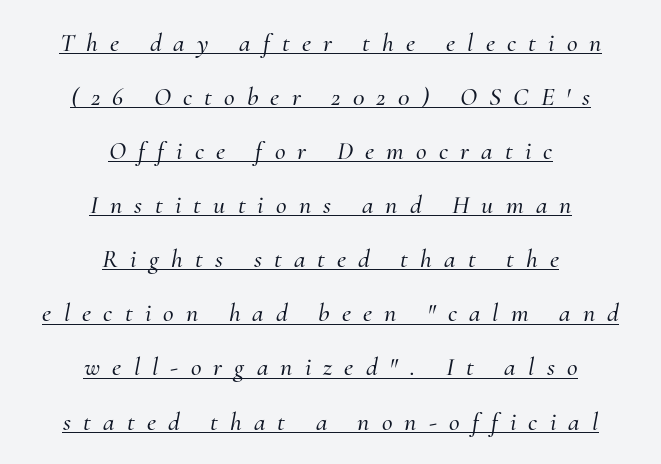
The image shows 26 px text type, italic (leaning right); set centered, loose line spacing (2.08x), unusually wide letter spacing (+0.47 em), underlined.
